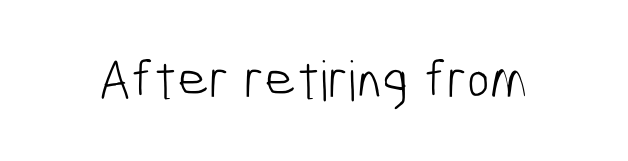
{"serif": "no", "bold": "no", "weight": "light", "width": "condensed", "stroke_contrast": "low", "x_height": "medium", "monospaced": "no", "underline": "no", "letter_spacing": "normal", "letter_spacing_em": 0.0, "glyph_px": 55}
